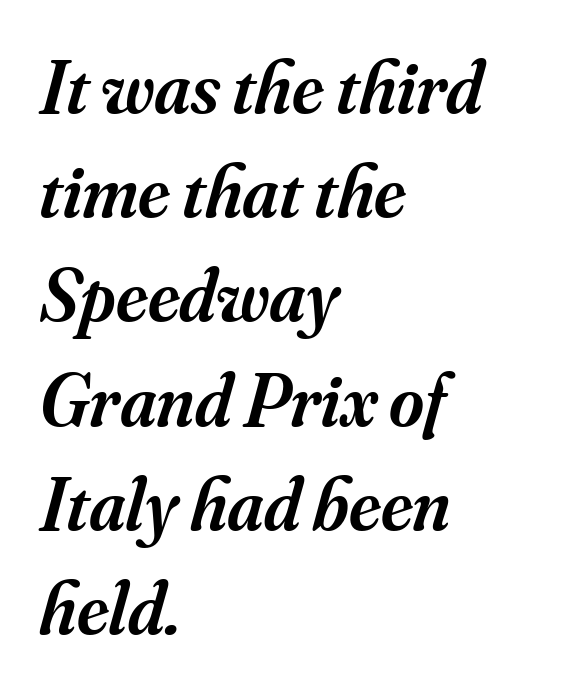
{"serif": "yes", "italic": "yes", "lean": "right", "slant_degrees": 16, "bold": "semi", "weight": "semibold", "width": "normal", "stroke_contrast": "medium", "x_height": "small", "monospaced": "no", "underline": "no", "align": "left", "line_spacing": "normal", "line_spacing_ratio": 1.39, "letter_spacing": "normal", "letter_spacing_em": 0.0, "glyph_px": 75}
